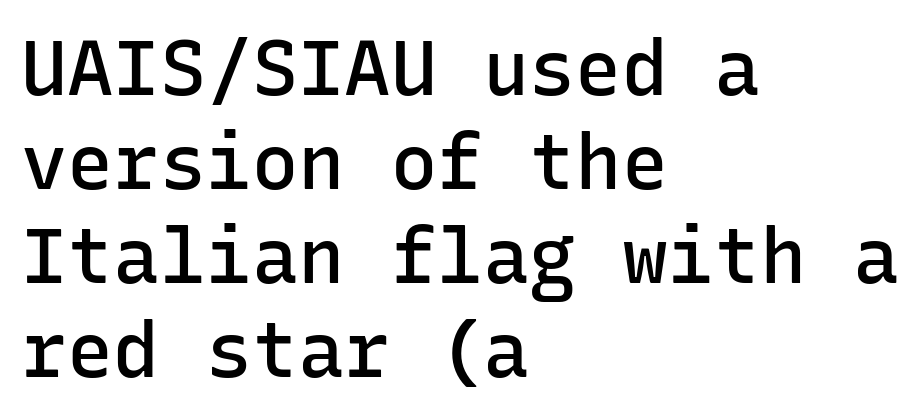
{"serif": "no", "italic": "no", "bold": "semi", "weight": "semibold", "width": "normal", "stroke_contrast": "low", "x_height": "medium", "monospaced": "yes", "underline": "no", "align": "left", "line_spacing_ratio": 1.22, "letter_spacing": "normal", "letter_spacing_em": 0.0, "glyph_px": 77}
